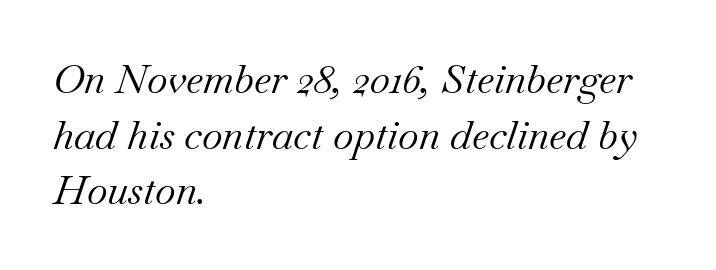
Bold? No — there's no thickening of the strokes. The type family on display is of the serif kind. There is no visible air inserted between adjacent glyphs. The strip under each line holds only bare page.
